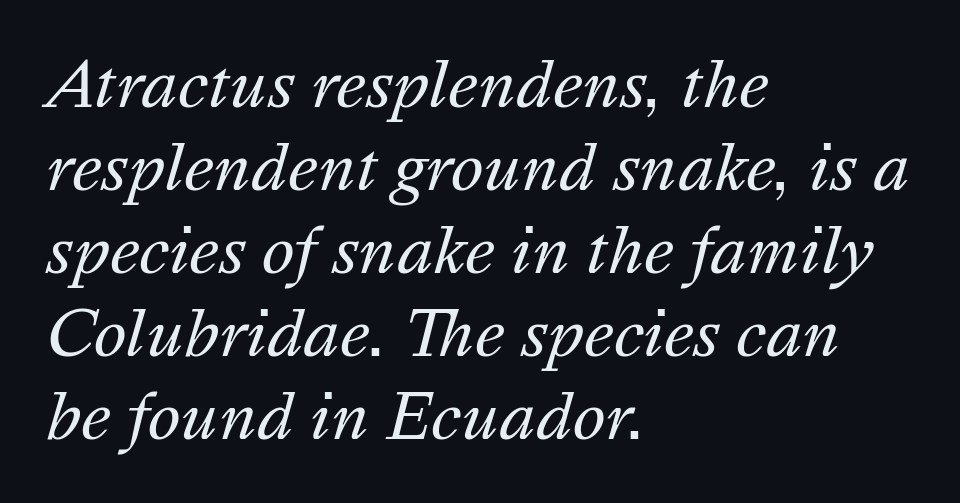
The image shows 62 px regular-weight type, italic (leaning right); set left-aligned, normal line spacing (1.34x), normal letter spacing, not underlined; medium stroke contrast and a medium x-height.
